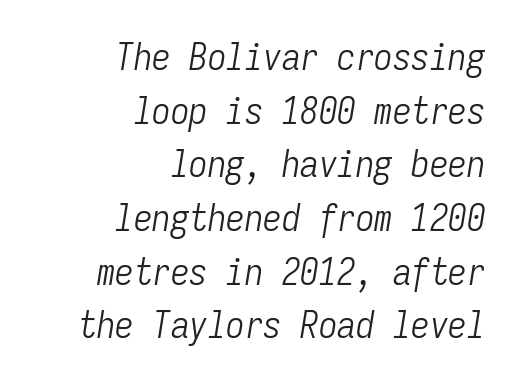
Stroke mass is kept to a normal reading level or below. Clear beneath every line of the passage. Words appear dense and cohesive because spacing is normal. Do the characters align in a grid? Yes, the font is monospaced. Horizontal alignment here is rightward, an uncommon choice for prose.
